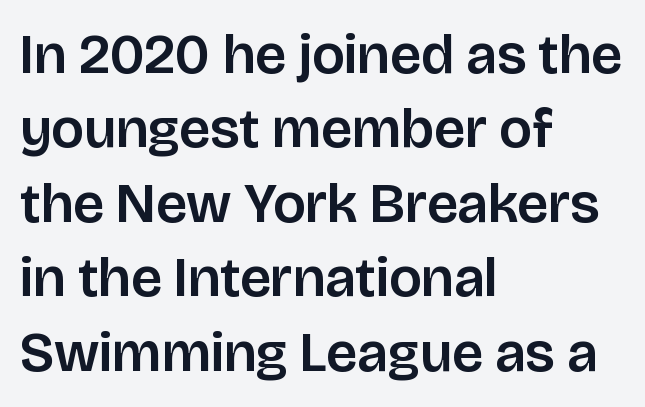
The image shows 56 px sans-serif type, upright; set left-aligned, normal line spacing (1.33x), normal letter spacing, not underlined; low stroke contrast and a large x-height.
